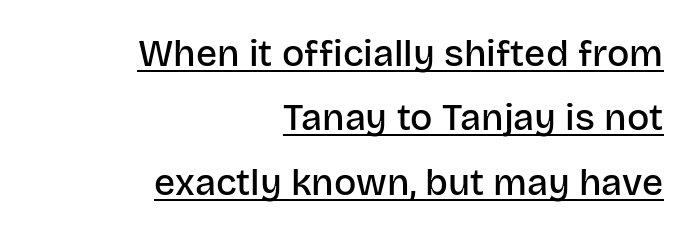
{"serif": "no", "italic": "no", "bold": "semi", "weight": "semibold", "width": "normal", "stroke_contrast": "low", "x_height": "large", "monospaced": "no", "underline": "yes", "align": "right", "line_spacing_ratio": 1.74, "letter_spacing": "normal", "letter_spacing_em": 0.0, "glyph_px": 37}
